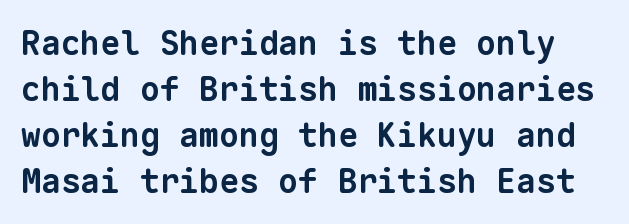
{"serif": "no", "bold": "yes", "weight": "bold", "width": "normal", "stroke_contrast": "low", "x_height": "medium", "monospaced": "yes", "underline": "no", "line_spacing": "normal", "line_spacing_ratio": 1.39, "letter_spacing": "normal", "letter_spacing_em": 0.0, "glyph_px": 33}
